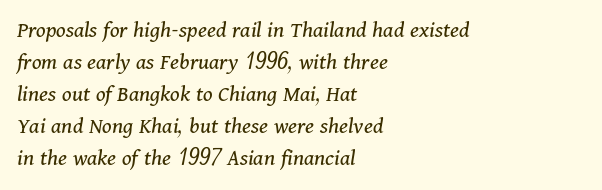
Q: Is the text bold? A: No.
Q: Is the text italic (slanted)? A: Yes, it leans right by about 11 degrees.
Q: Is the text underlined? A: No.
Q: How is the paragraph aligned? A: Left-aligned.
Q: Is the spacing between letters normal or unusually wide? A: Normal.
Q: Is the spacing between lines tight, normal or loose? A: Normal.
